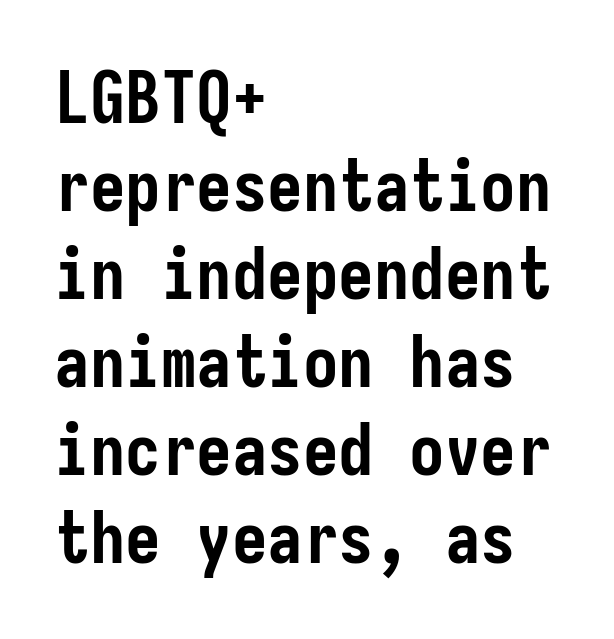
Default kerning and tracking; the words read as compact shapes. The baseline area is clear. Type style note: lacks serifs. Visually the block forms a straight wall on the left and a jagged coastline on the right. Heft: maximum for text — a bold. Quick note: not italic, upright.
